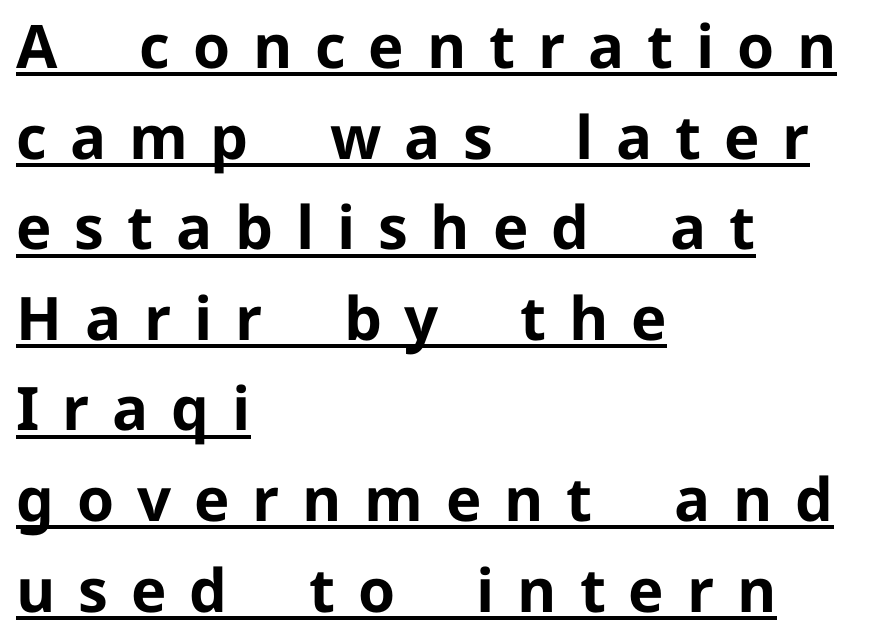
The image shows 60 px bold sans-serif type, upright; set left-aligned, normal line spacing (1.51x), unusually wide letter spacing (+0.38 em), underlined; low stroke contrast and a medium x-height.
